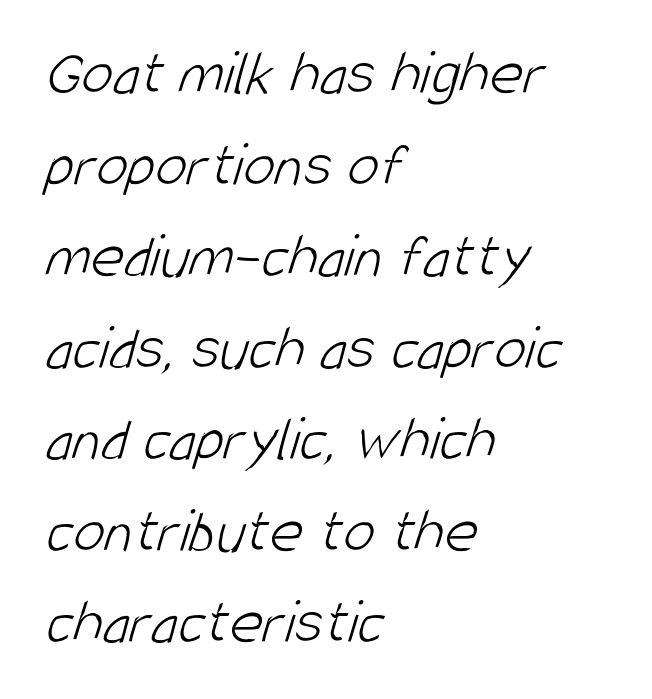
Any mark beneath the type? The region is blank. You could not count columns in this text — the font is proportionally spaced. Notice how the passage keeps a crisp vertical edge on the left only. Line spacing here is normal. Stems here are at most as thick as an everyday book face. The characters display no serif detailing; their extremities are plain.
